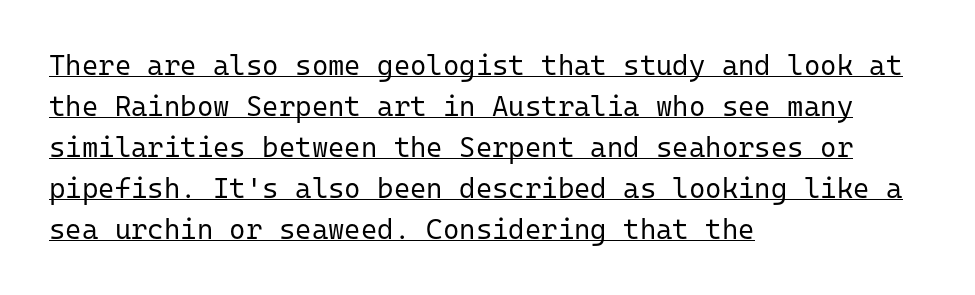
The image shows 28 px regular-weight sans-serif type, upright, monospaced; set left-aligned, normal line spacing (1.46x), normal letter spacing, underlined; low stroke contrast and a medium x-height.
